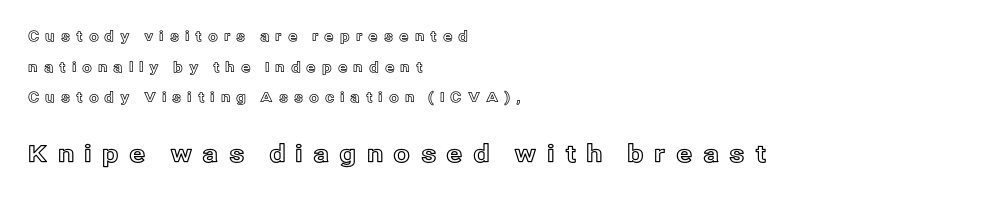
The image shows 24 px text type, upright; set left-aligned, loose line spacing (2.19x), unusually wide letter spacing (+0.42 em), not underlined; the second (bottom) block is 1.71x larger.
